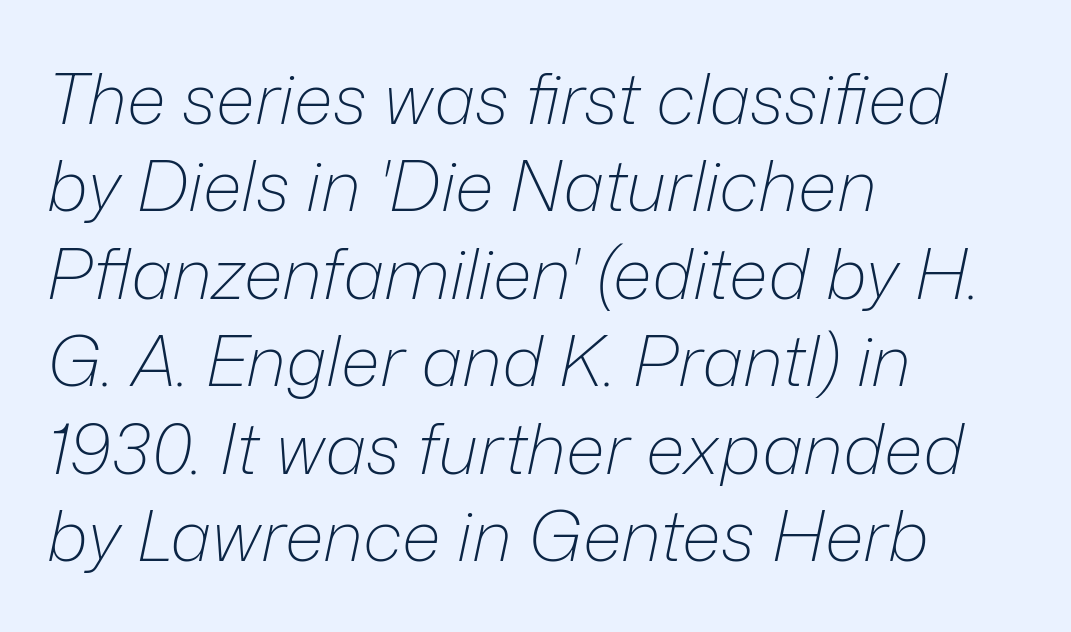
Q: Is the text bold? A: No.
Q: Is the text italic (slanted)? A: Yes, it leans right by about 12 degrees.
Q: Is the text underlined? A: No.
Q: How is the paragraph aligned? A: Left-aligned.
Q: Is the spacing between letters normal or unusually wide? A: Normal.
Q: Is the spacing between lines tight, normal or loose? A: Normal.
Q: Width (condensed, normal, or wide)? A: Normal.
Q: Stroke contrast? A: Low.
Q: x-height? A: Medium.
Q: Monospaced? A: No.
